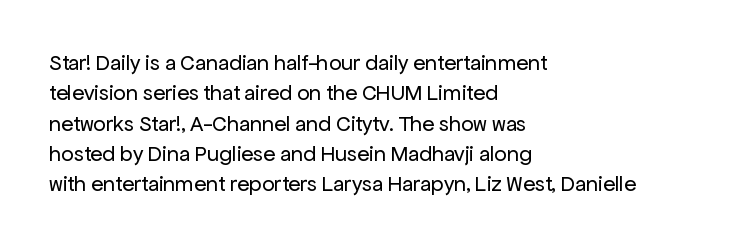
Q: Is the text bold? A: No.
Q: Is the text italic (slanted)? A: No, it is upright.
Q: Is the text underlined? A: No.
Q: How is the paragraph aligned? A: Left-aligned.
Q: Is the spacing between letters normal or unusually wide? A: Normal.
Q: Is the spacing between lines tight, normal or loose? A: Normal.
